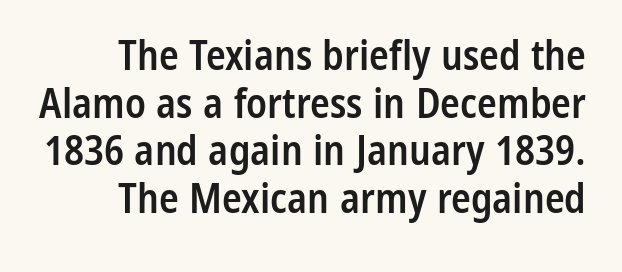
Q: Is the text bold? A: Semi-bold.
Q: Is the text italic (slanted)? A: No, it is upright.
Q: Is the typeface a serif or a sans-serif typeface? A: Sans-serif.
Q: Is the text underlined? A: No.
Q: Is the spacing between letters normal or unusually wide? A: Normal.
Q: Width (condensed, normal, or wide)? A: Condensed.
Q: Stroke contrast? A: Low.
Q: x-height? A: Medium.
Q: Monospaced? A: No.
